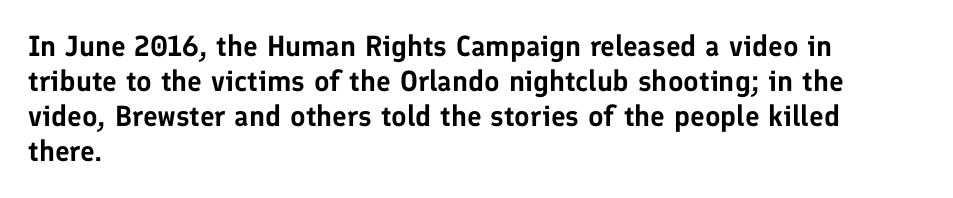
Notice how the stems are strictly vertical — no italics here. Character widths vary here, with narrow letters taking less room than wide ones. Letterform terminals end flat and unadorned throughout the passage. Observe the ordinary spacing: letters are neighbours, not strangers.
